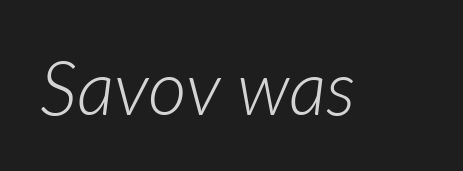
The image shows 75 px light type, italic (leaning right); set normal letter spacing, not underlined; low stroke contrast and a medium x-height.
